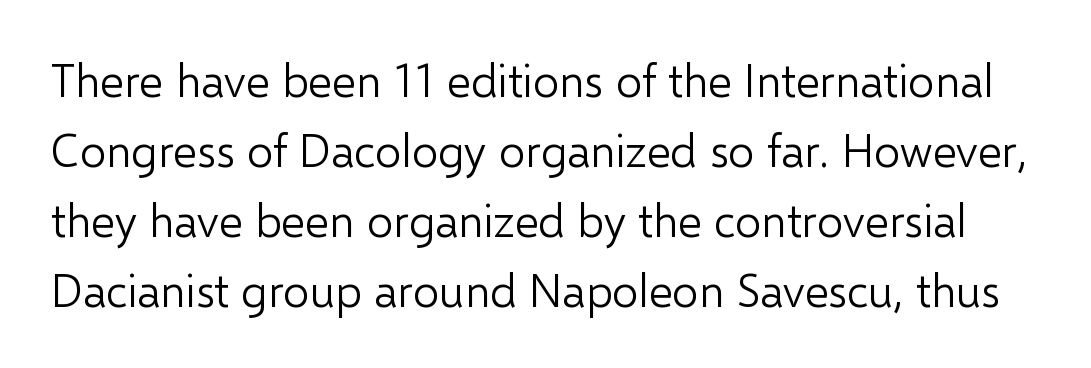
Q: Is the text bold? A: No.
Q: Is the text italic (slanted)? A: No, it is upright.
Q: Is the typeface a serif or a sans-serif typeface? A: Sans-serif.
Q: Is the text underlined? A: No.
Q: Is the spacing between letters normal or unusually wide? A: Normal.
Q: Is the spacing between lines tight, normal or loose? A: Normal.
Q: Width (condensed, normal, or wide)? A: Normal.
Q: Stroke contrast? A: Low.
Q: x-height? A: Medium.
Q: Monospaced? A: No.
